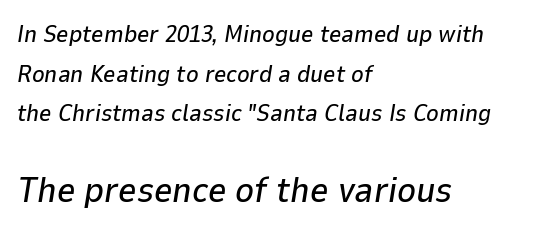
The image shows 36 px text type, italic (leaning right); set left-aligned, normal line spacing (1.65x), normal letter spacing, not underlined; the second (bottom) block is 1.5x larger; low stroke contrast and a medium x-height.
